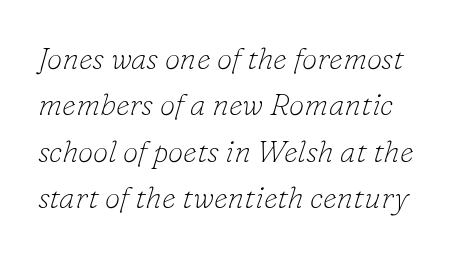
Varying glyph widths throughout — classic text-font behaviour. Tall strokes in this sample are angled rather than plumb. Stroke thickness stays within the range of a standard reading face or lighter. The gaps between neighbouring characters are ordinary and unremarkable. This sample keeps an unexceptional amount of space between lines.
